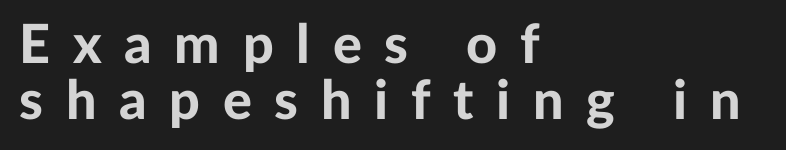
The image shows 54 px bold sans-serif type, upright; set left-aligned, tight line spacing (1.04x), unusually wide letter spacing (+0.42 em), not underlined; low stroke contrast and a medium x-height.
